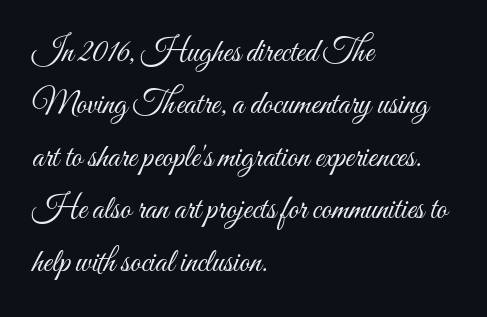
{"bold": "no", "weight": "light", "width": "condensed", "stroke_contrast": "medium", "x_height": "small", "monospaced": "no", "underline": "no", "align": "left", "line_spacing": "normal", "line_spacing_ratio": 1.59, "letter_spacing": "normal", "letter_spacing_em": 0.0, "glyph_px": 33}
